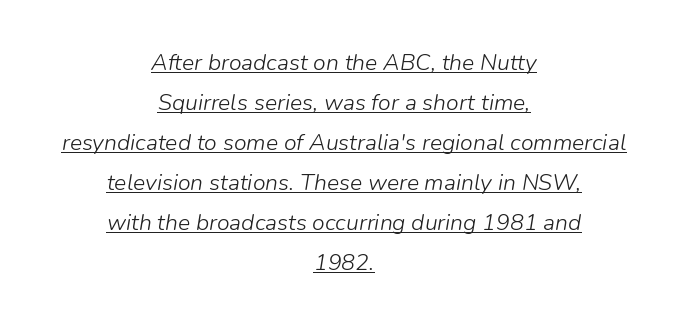
You can tell it's italic because the verticals aren't actually vertical. Has an underline been added? It has. Weight: not bold — regular or lighter. Caption: standard tracking, unaltered. Caption: multi-line text, centered on the measure.
